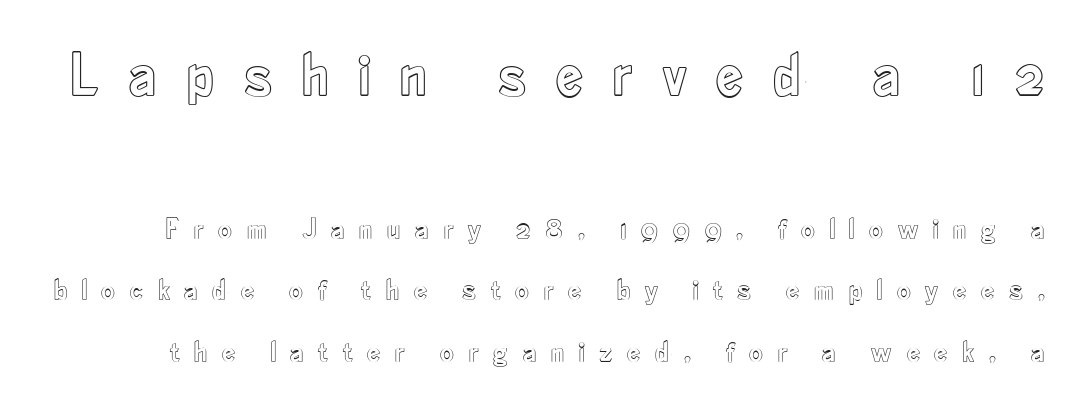
Baseline-to-baseline distance is far greater than the letter height. Descenders are the only things crossing below the line. Think of a printed novel: that variable character pitch is what you see here. In this sample the first text group is rendered at the bigger scale. Upright lettering throughout. In terms of letterspacing, this is a distinctly airy, spread setting.
